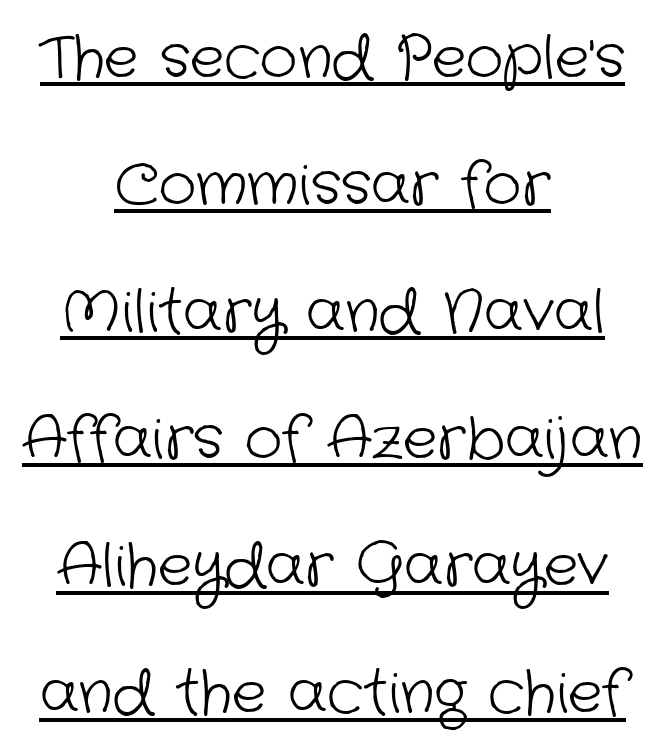
{"serif": "no", "bold": "no", "weight": "light", "width": "normal", "stroke_contrast": "low", "x_height": "medium", "monospaced": "no", "underline": "yes", "align": "center", "line_spacing": "loose", "line_spacing_ratio": 2.19, "letter_spacing": "normal", "letter_spacing_em": 0.0, "glyph_px": 58}
